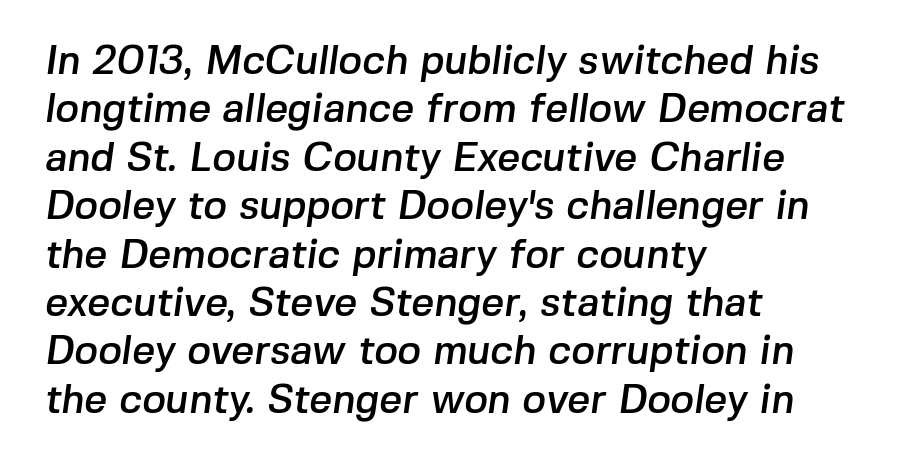
Each row of text sits above clean, open space. A typesetter would call this proportional, since set widths differ per character. In terms of letterspacing, this is plain default setting. The rag falls on the right side of this text block. The glyphs in this specimen are sans serif.
